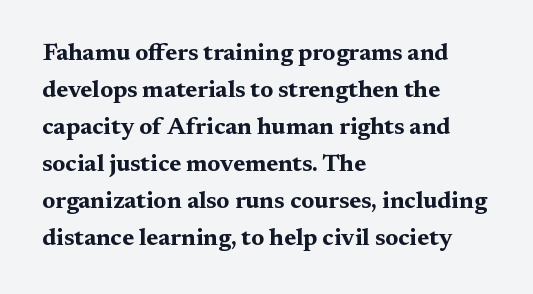
These lines sit exactly where default settings would place them. Descenders are the only things crossing below the line. As a designer I'd log this as weight 700, bold. Where is the straight margin? On the left. The axis of the letterforms is exactly vertical. No extra tracking has been applied to these lines.
